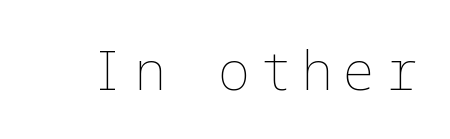
{"italic": "no", "bold": "no", "weight": "thin", "width": "normal", "stroke_contrast": "low", "x_height": "medium", "underline": "no", "glyph_px": 53}
